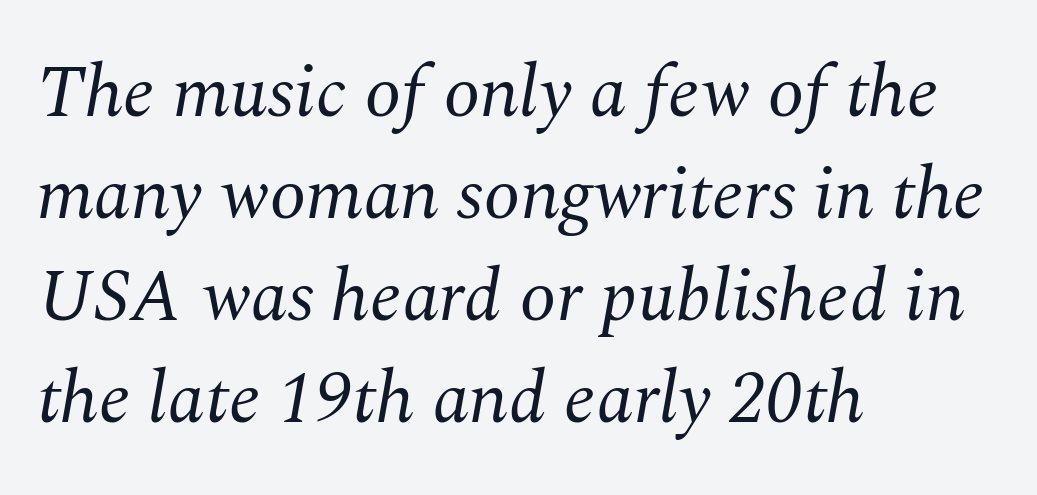
Caption: face not bold, strokes unweighted. Honestly, the letter spacing is just normal — you wouldn't notice it. Regarding leading, the lines here are spaced in the standard way. I'd call this a serif setting — the letters wear small feet. The text block is weighted toward the left margin, trailing off unevenly rightward.
